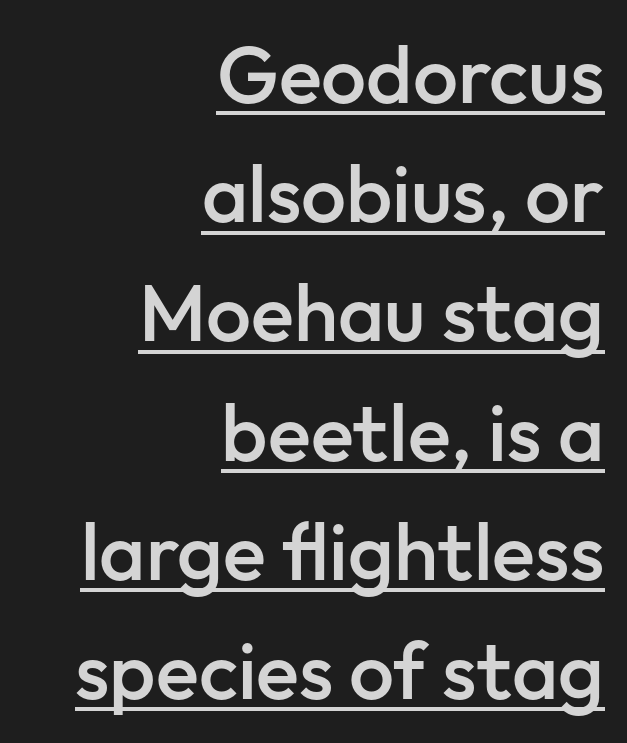
Q: Is the text bold? A: Semi-bold.
Q: Is the text italic (slanted)? A: No, it is upright.
Q: Is the typeface a serif or a sans-serif typeface? A: Sans-serif.
Q: Is the text underlined? A: Yes.
Q: How is the paragraph aligned? A: Right-aligned.
Q: Is the spacing between letters normal or unusually wide? A: Normal.
Q: Is the spacing between lines tight, normal or loose? A: Normal.
Q: Width (condensed, normal, or wide)? A: Normal.
Q: Stroke contrast? A: Low.
Q: x-height? A: Medium.
Q: Monospaced? A: No.
